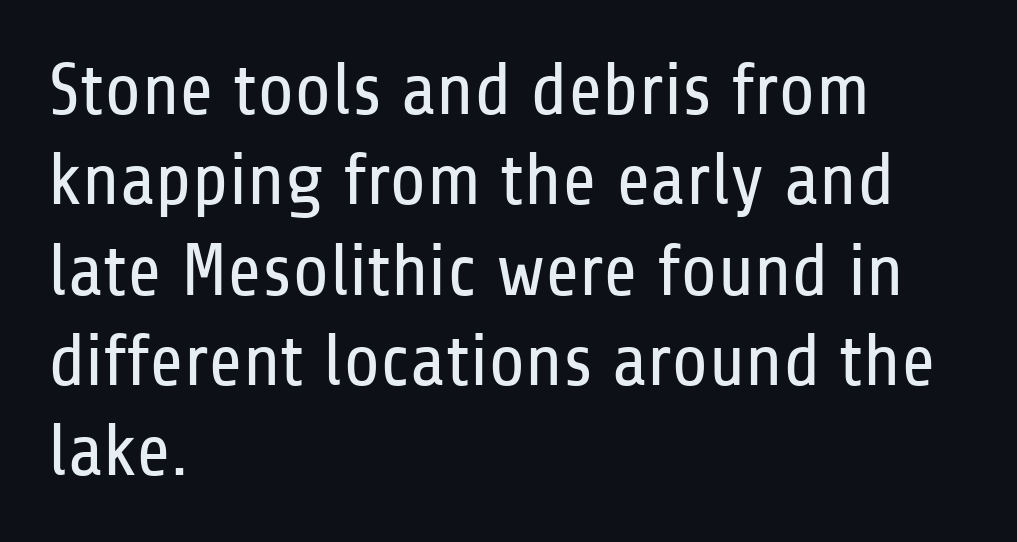
Q: Is the text bold? A: No.
Q: Is the text italic (slanted)? A: No, it is upright.
Q: Is the typeface a serif or a sans-serif typeface? A: Sans-serif.
Q: Is the text underlined? A: No.
Q: How is the paragraph aligned? A: Left-aligned.
Q: Is the spacing between letters normal or unusually wide? A: Normal.
Q: Width (condensed, normal, or wide)? A: Condensed.
Q: Stroke contrast? A: Low.
Q: x-height? A: Medium.
Q: Monospaced? A: No.
